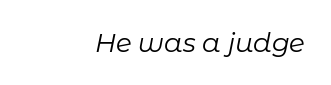
{"italic": "yes", "lean": "right", "slant_degrees": 11, "bold": "no", "underline": "no", "letter_spacing": "normal", "letter_spacing_em": 0.0, "glyph_px": 26}
